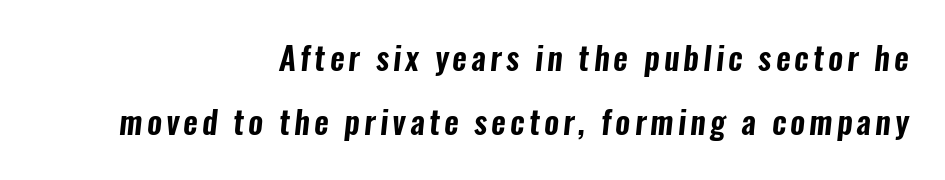
{"serif": "no", "width": "condensed", "stroke_contrast": "low", "x_height": "medium", "monospaced": "no", "underline": "no", "align": "right", "line_spacing": "loose", "line_spacing_ratio": 2.0, "glyph_px": 32}
